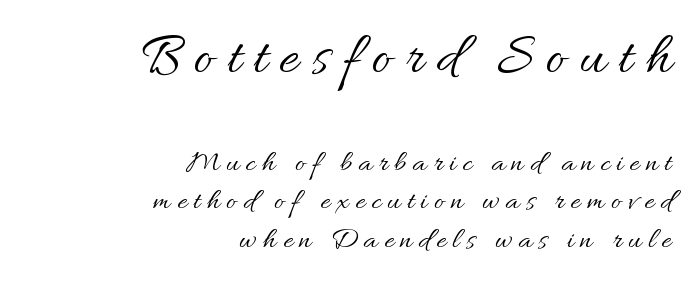
Q: Is the text bold? A: No.
Q: Is the text italic (slanted)? A: Yes.
Q: Is the text underlined? A: No.
Q: How is the paragraph aligned? A: Right-aligned.
Q: Is the spacing between letters normal or unusually wide? A: Unusually wide.
Q: Is the spacing between lines tight, normal or loose? A: Normal.
Q: Which block of text is set in a larger size, the first (top) or the second (bottom)? A: The first (top) one.
Q: Width (condensed, normal, or wide)? A: Normal.
Q: Stroke contrast? A: Medium.
Q: x-height? A: Small.
Q: Monospaced? A: No.
